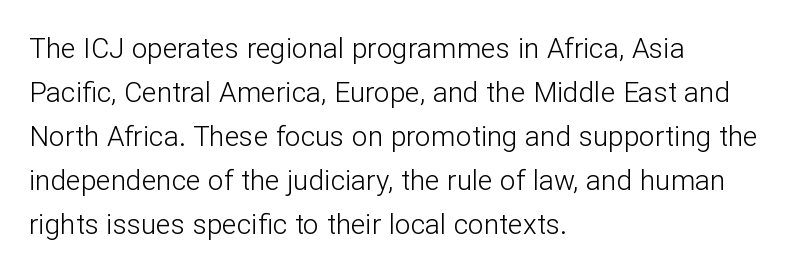
{"serif": "no", "italic": "no", "bold": "no", "weight": "light", "width": "normal", "stroke_contrast": "low", "x_height": "medium", "monospaced": "no", "underline": "no", "align": "left", "line_spacing": "normal", "line_spacing_ratio": 1.57, "letter_spacing": "normal", "letter_spacing_em": 0.0, "glyph_px": 28}
